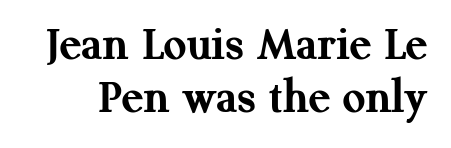
Proportional: the letters do not fall into vertical columns. Nope, not italic — everything's standing straight. This sample uses plain, unmodified letter spacing. The rendering uses a bold face; every stroke is thick and dark. In terms of leading, this rendering errs on the cramped side.
